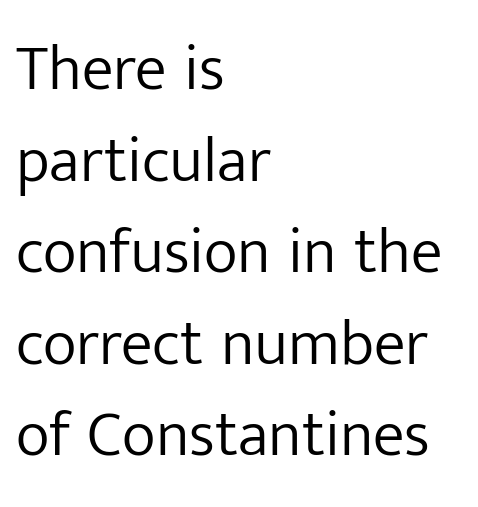
{"serif": "no", "italic": "no", "bold": "no", "weight": "light", "width": "normal", "stroke_contrast": "low", "x_height": "medium", "monospaced": "no", "underline": "no", "align": "left", "line_spacing": "normal", "line_spacing_ratio": 1.43, "letter_spacing": "normal", "letter_spacing_em": 0.0, "glyph_px": 64}
